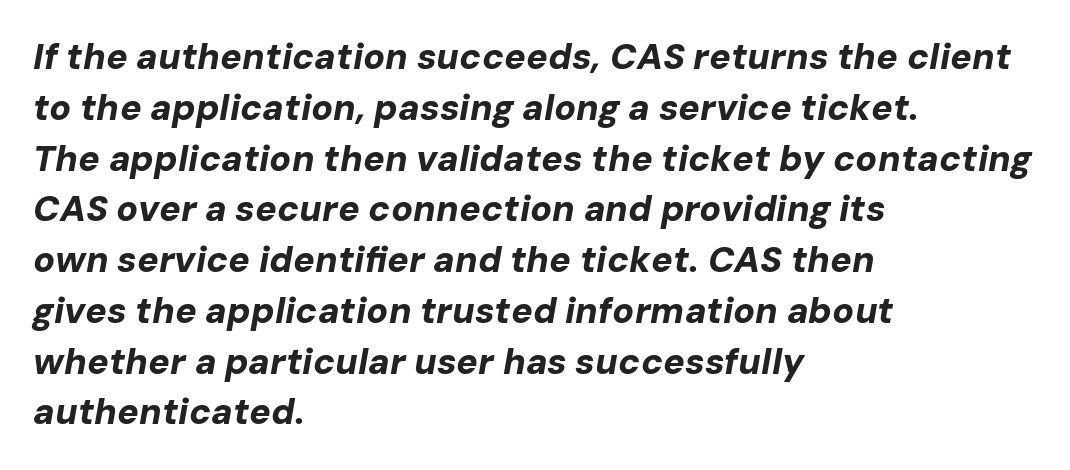
{"italic": "yes", "lean": "right", "slant_degrees": 10, "bold": "yes", "weight": "bold", "width": "normal", "stroke_contrast": "low", "x_height": "medium", "monospaced": "no", "underline": "no", "align": "left", "line_spacing": "normal", "line_spacing_ratio": 1.41, "letter_spacing": "normal", "letter_spacing_em": 0.0, "glyph_px": 36}
